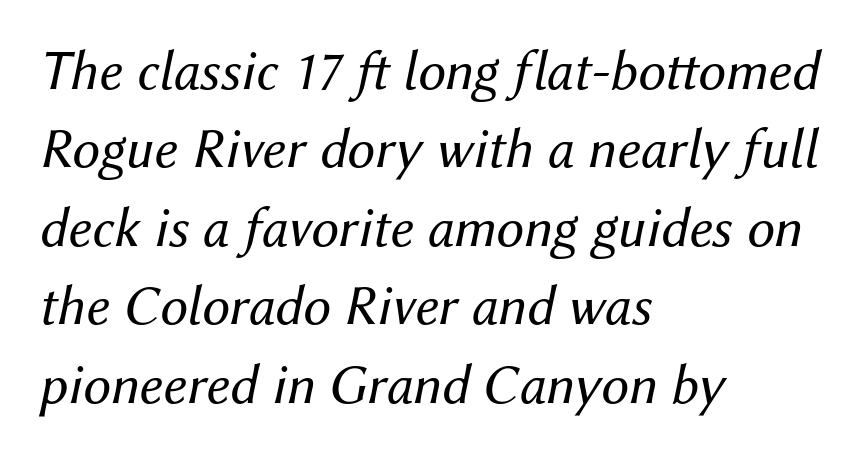
{"italic": "yes", "lean": "right", "slant_degrees": 12, "bold": "no", "weight": "regular", "width": "normal", "stroke_contrast": "medium", "x_height": "medium", "monospaced": "no", "underline": "no", "align": "left", "line_spacing": "normal", "line_spacing_ratio": 1.4, "letter_spacing": "normal", "letter_spacing_em": 0.0, "glyph_px": 56}
